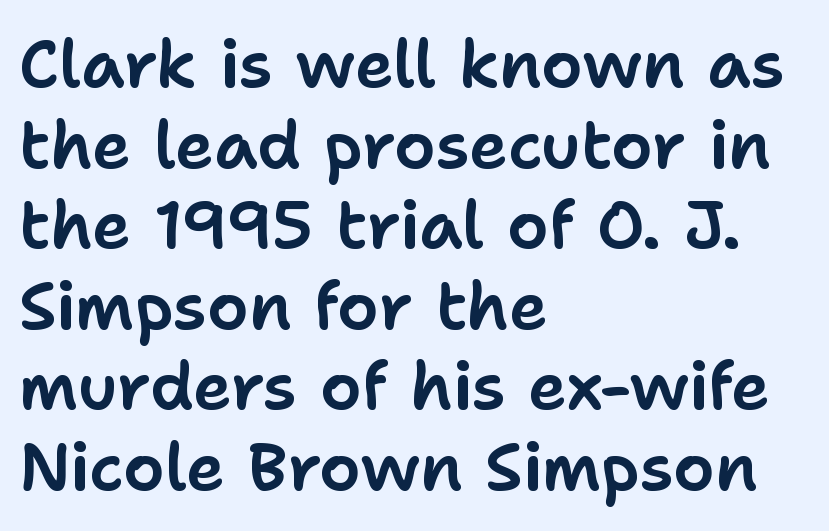
Q: Is the text italic (slanted)? A: No, it is upright.
Q: Is the typeface a serif or a sans-serif typeface? A: Sans-serif.
Q: Is the text underlined? A: No.
Q: How is the paragraph aligned? A: Left-aligned.
Q: Is the spacing between letters normal or unusually wide? A: Normal.
Q: Width (condensed, normal, or wide)? A: Normal.
Q: Stroke contrast? A: Low.
Q: x-height? A: Medium.
Q: Monospaced? A: No.
